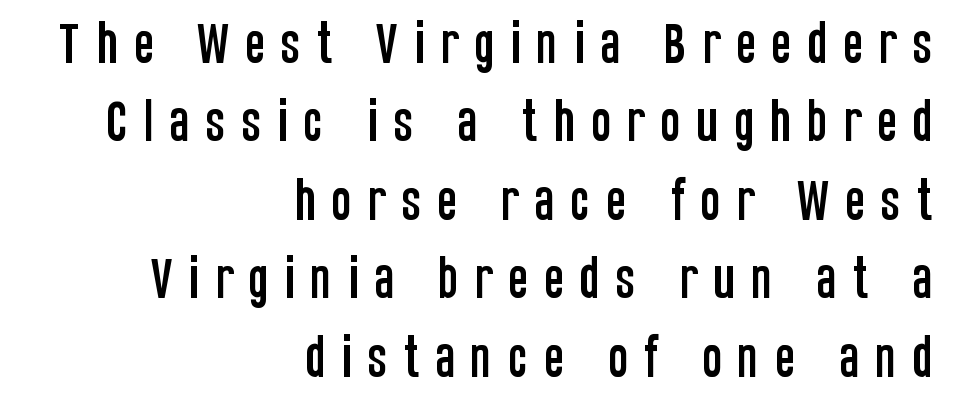
Ordinary non-slanted type is in use. Rule under the text: the space is simply empty. Honestly, the letter spacing is so wide it's the main thing you notice. Proportional: the letters do not fall into vertical columns. The designer left line spacing at the default.
